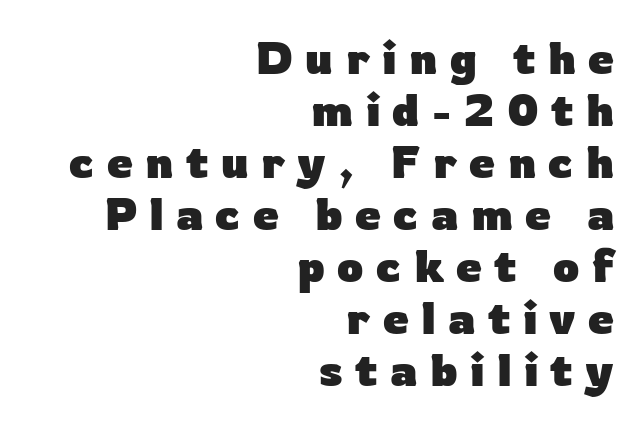
Underline: absent. Every stem runs plumb, perpendicular to the baseline. The letters are bold, with thick, heavy strokes. The typeface chosen for these lines omits serifs.
